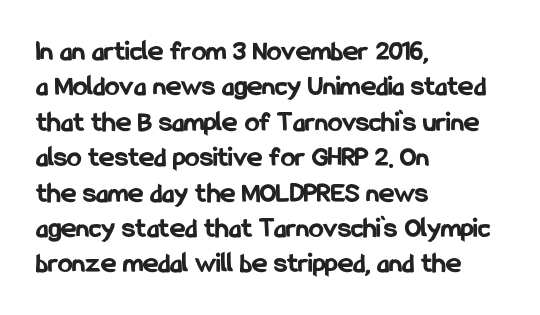
{"serif": "no", "italic": "no", "bold": "yes", "weight": "bold", "width": "condensed", "stroke_contrast": "low", "x_height": "medium", "monospaced": "no", "underline": "no", "align": "left", "line_spacing_ratio": 1.22, "letter_spacing": "normal", "letter_spacing_em": 0.0, "glyph_px": 29}
